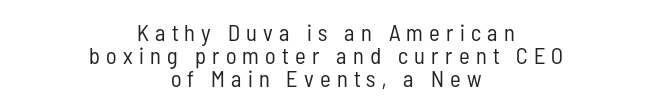
The image shows 23 px text type, upright; set centered, tight line spacing (1.0x), unusually wide letter spacing (+0.27 em), not underlined.
